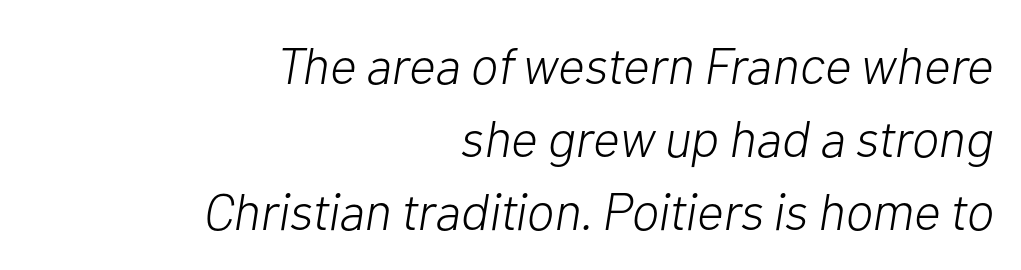
The image shows 52 px light type, italic (leaning right); set right-aligned, normal line spacing (1.4x), normal letter spacing, not underlined; low stroke contrast and a medium x-height.
